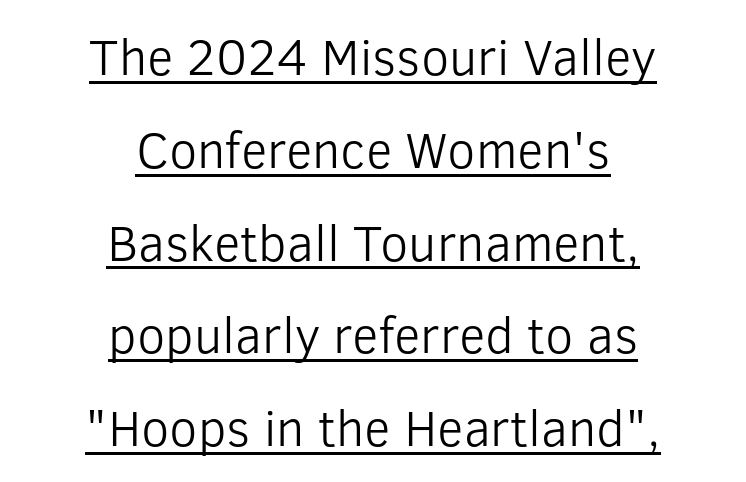
{"serif": "no", "italic": "no", "bold": "no", "weight": "light", "width": "normal", "stroke_contrast": "low", "x_height": "medium", "monospaced": "no", "underline": "yes", "align": "center", "line_spacing_ratio": 1.82, "letter_spacing": "normal", "letter_spacing_em": 0.0, "glyph_px": 51}
